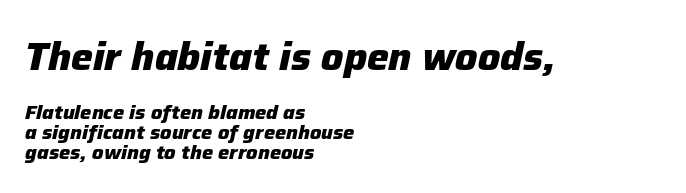
The rendering shrinks the type as you move from the upper chunk to the lower. The letterforms sit shoulder to shoulder at normal distance. The letters are bold, with thick, heavy strokes. In CSS terms this would be text-align: left. Character widths vary here, with narrow letters taking less room than wide ones.
